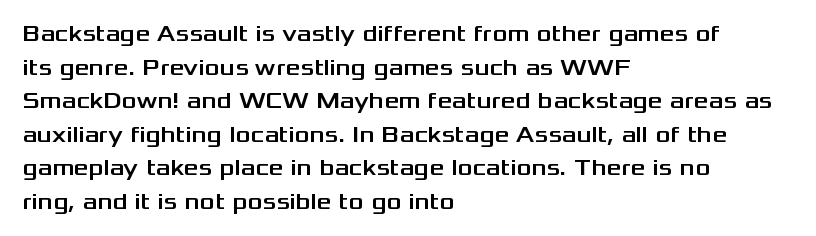
Notice how the passage keeps a crisp vertical edge on the left only. Ascenders rise straight up at ninety degrees. The passage shown is not underscored anywhere. Tracking value appears to be zero — textbook default spacing.
